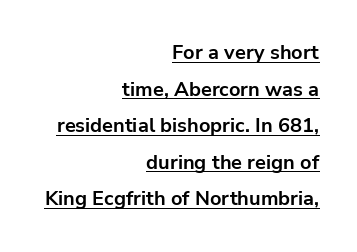
The image shows 20 px bold type, upright; set right-aligned, line spacing 1.83x, normal letter spacing, underlined.
